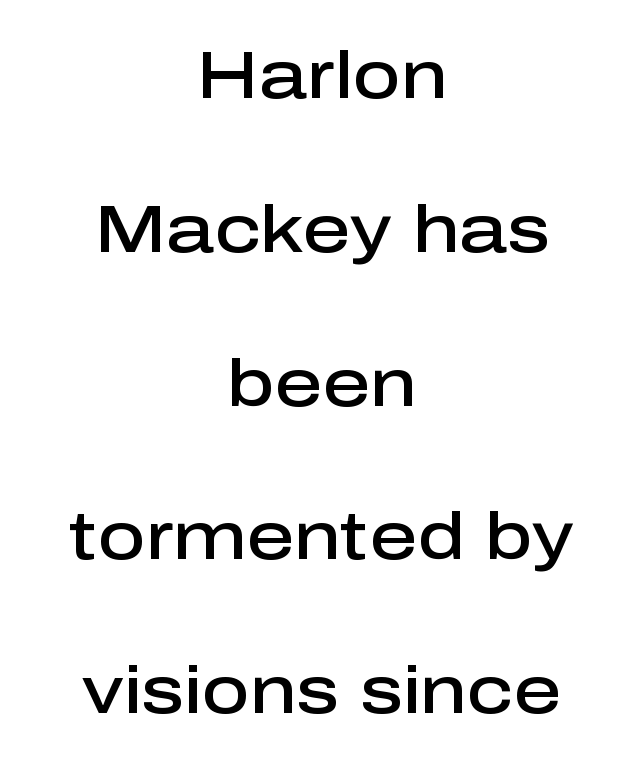
Q: Is the text bold? A: Semi-bold.
Q: Is the text italic (slanted)? A: No, it is upright.
Q: Is the typeface a serif or a sans-serif typeface? A: Sans-serif.
Q: Is the text underlined? A: No.
Q: How is the paragraph aligned? A: Centered.
Q: Is the spacing between letters normal or unusually wide? A: Normal.
Q: Is the spacing between lines tight, normal or loose? A: Loose.
Q: Width (condensed, normal, or wide)? A: Normal.
Q: Stroke contrast? A: Low.
Q: x-height? A: Medium.
Q: Monospaced? A: No.
